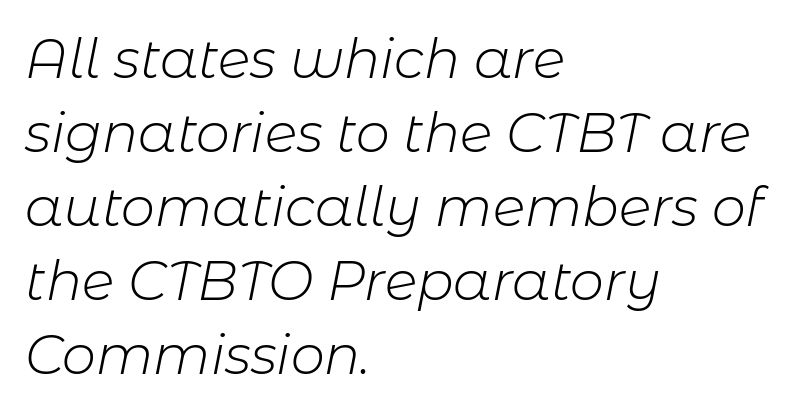
Successive baselines arrive at the customary interval. Spacing verdict: proportional, widths tailored to each character. Observe the lean: these are italic letterforms. Letter spacing: default.
